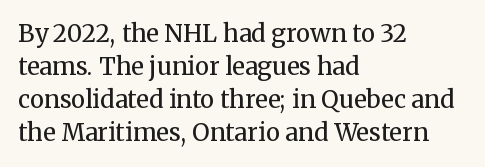
The image shows 24 px text type, upright; set left-aligned, normal line spacing (1.38x), normal letter spacing, not underlined.
